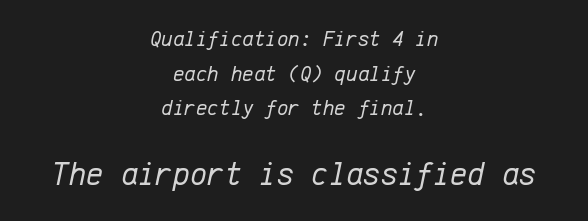
The image shows 33 px regular-weight type, italic (leaning right), monospaced; set centered, normal line spacing (1.57x), normal letter spacing, not underlined; the second (bottom) block is 1.5x larger; low stroke contrast and a medium x-height.
